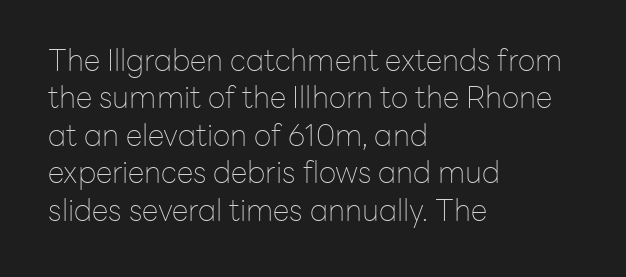
{"serif": "no", "italic": "no", "bold": "no", "weight": "thin", "width": "normal", "stroke_contrast": "low", "x_height": "medium", "monospaced": "no", "underline": "no", "align": "left", "line_spacing": "normal", "line_spacing_ratio": 1.25, "letter_spacing": "normal", "letter_spacing_em": 0.0, "glyph_px": 30}
